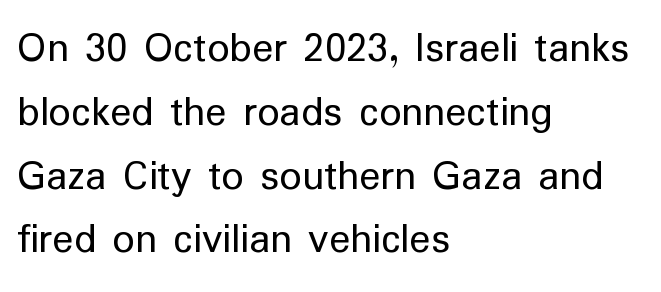
{"serif": "no", "italic": "no", "bold": "no", "weight": "regular", "width": "normal", "stroke_contrast": "low", "x_height": "medium", "monospaced": "no", "underline": "no", "align": "left", "line_spacing": "normal", "line_spacing_ratio": 1.45, "letter_spacing": "normal", "letter_spacing_em": 0.0, "glyph_px": 44}
